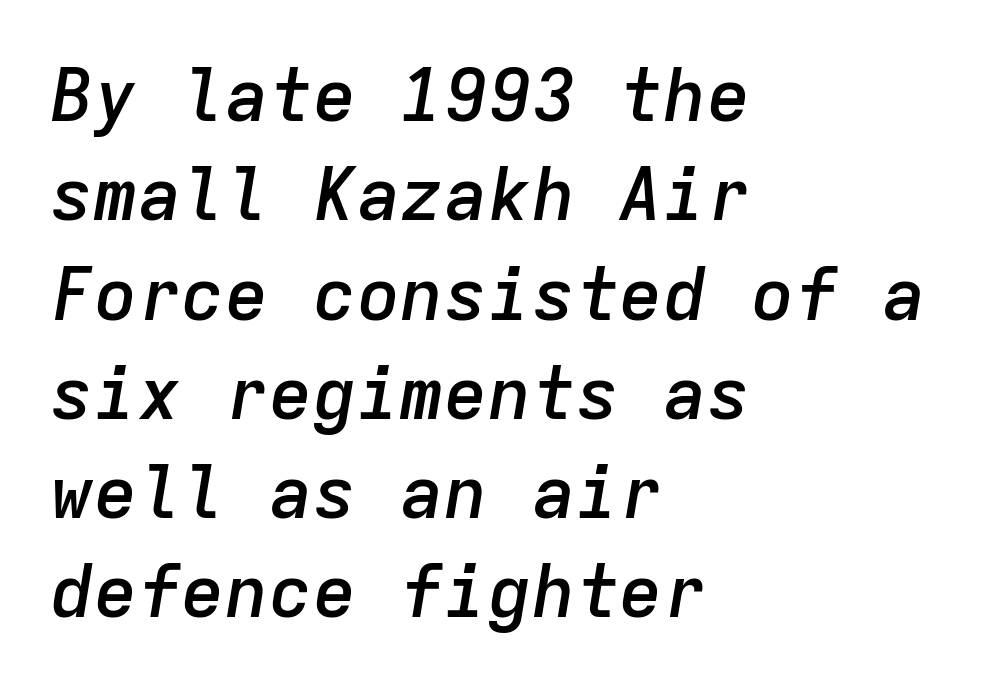
The image shows 73 px semibold type, italic (leaning right), monospaced; set left-aligned, normal line spacing (1.36x), normal letter spacing, not underlined; low stroke contrast and a medium x-height.
